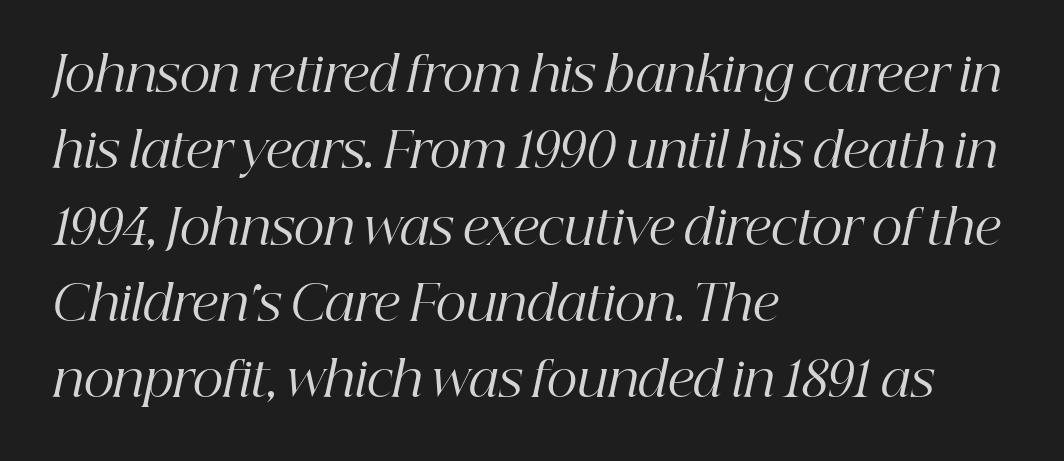
The image shows 48 px regular-weight serif type, italic (leaning right); set left-aligned, normal line spacing (1.59x), normal letter spacing, not underlined; high stroke contrast and a medium x-height.
